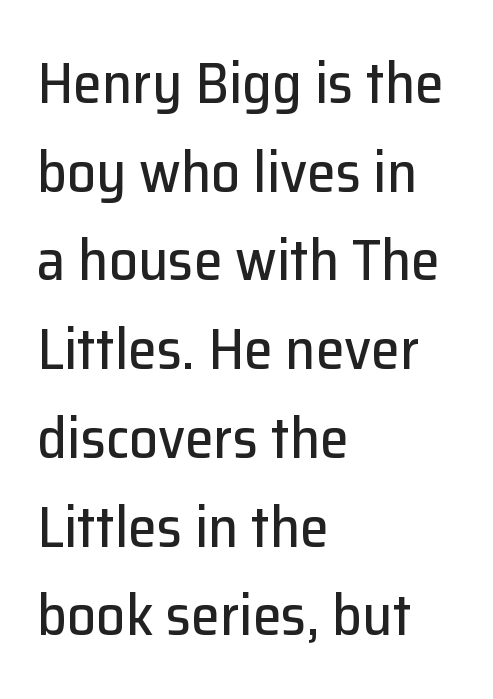
Q: Is the text italic (slanted)? A: No, it is upright.
Q: Is the typeface a serif or a sans-serif typeface? A: Sans-serif.
Q: Is the text underlined? A: No.
Q: How is the paragraph aligned? A: Left-aligned.
Q: Is the spacing between letters normal or unusually wide? A: Normal.
Q: Is the spacing between lines tight, normal or loose? A: Normal.
Q: Width (condensed, normal, or wide)? A: Normal.
Q: Stroke contrast? A: Low.
Q: x-height? A: Medium.
Q: Monospaced? A: No.
